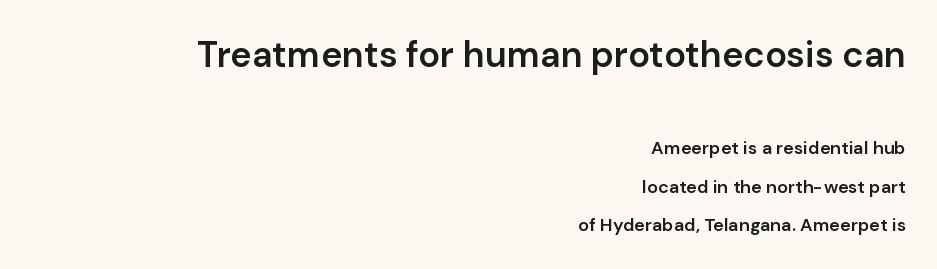
The image shows 36 px semibold sans-serif type, upright; set right-aligned, loose line spacing (2.13x), normal letter spacing, not underlined; the first (top) block is 2.0x larger; low stroke contrast and a medium x-height.
